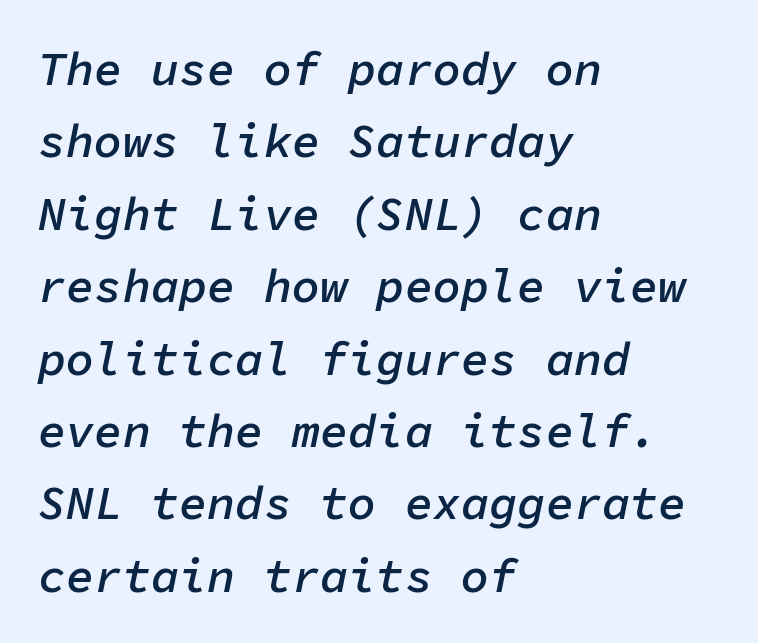
Does the leading feel generous? No, just average. Caption: semibold face, moderately heavy strokes. Short note: letters normally spaced. Notice how the stems are inclined rather than vertical — that's the hallmark of italics.
